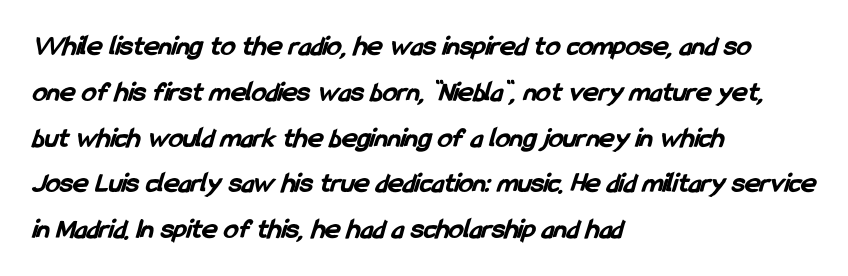
The image shows 29 px bold, condensed sans-serif type; set left-aligned, normal line spacing (1.58x), normal letter spacing, not underlined; low stroke contrast and a medium x-height.
